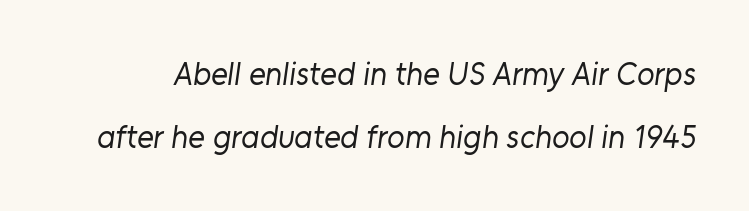
{"serif": "no", "bold": "no", "weight": "regular", "width": "normal", "stroke_contrast": "low", "x_height": "medium", "monospaced": "no", "underline": "no", "line_spacing": "loose", "line_spacing_ratio": 1.98, "letter_spacing": "normal", "letter_spacing_em": 0.0, "glyph_px": 32}
